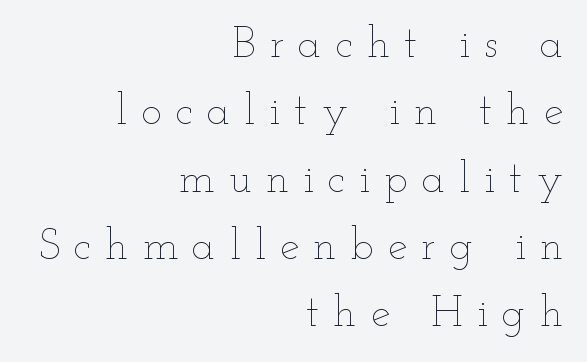
Q: Is the text bold? A: No.
Q: Is the text italic (slanted)? A: No, it is upright.
Q: Is the text underlined? A: No.
Q: How is the paragraph aligned? A: Right-aligned.
Q: Is the spacing between letters normal or unusually wide? A: Unusually wide.
Q: Is the spacing between lines tight, normal or loose? A: Normal.
Q: Width (condensed, normal, or wide)? A: Wide.
Q: Stroke contrast? A: Low.
Q: x-height? A: Small.
Q: Monospaced? A: No.
